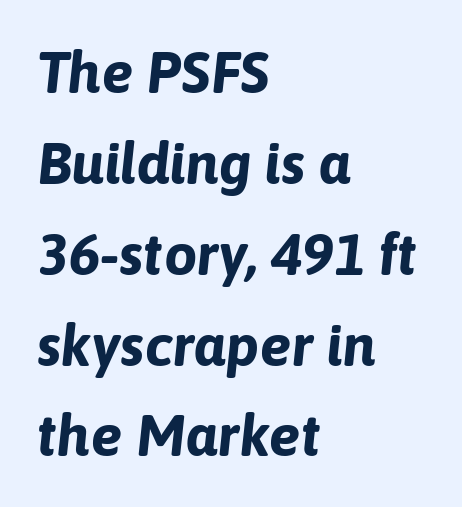
Q: Is the text bold? A: Yes.
Q: Is the text italic (slanted)? A: Yes, it leans right by about 6 degrees.
Q: Is the text underlined? A: No.
Q: How is the paragraph aligned? A: Left-aligned.
Q: Is the spacing between letters normal or unusually wide? A: Normal.
Q: Is the spacing between lines tight, normal or loose? A: Normal.
Q: Width (condensed, normal, or wide)? A: Normal.
Q: Stroke contrast? A: Low.
Q: x-height? A: Medium.
Q: Monospaced? A: No.
